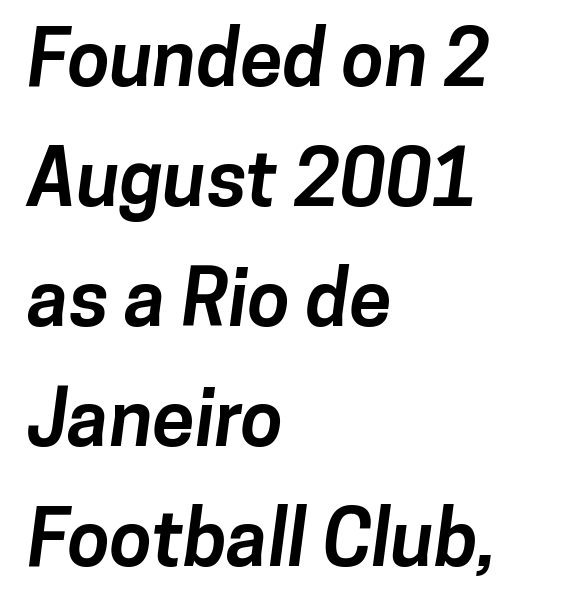
{"serif": "no", "bold": "yes", "weight": "bold", "width": "normal", "stroke_contrast": "low", "x_height": "medium", "monospaced": "no", "underline": "no", "align": "left", "line_spacing": "normal", "line_spacing_ratio": 1.56, "letter_spacing": "normal", "letter_spacing_em": 0.0, "glyph_px": 77}
